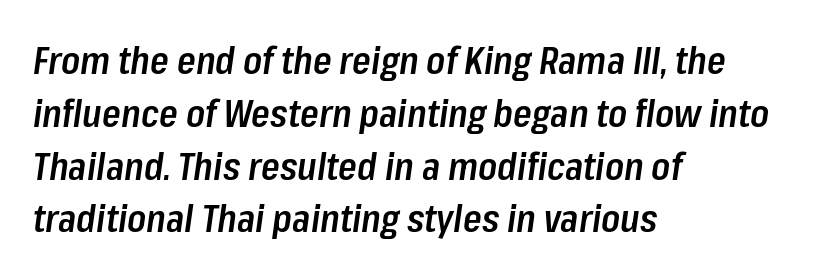
{"italic": "yes", "lean": "right", "slant_degrees": 8, "bold": "semi", "weight": "semibold", "width": "condensed", "stroke_contrast": "low", "x_height": "medium", "monospaced": "no", "underline": "no", "align": "left", "line_spacing": "normal", "line_spacing_ratio": 1.39, "letter_spacing": "normal", "letter_spacing_em": 0.0, "glyph_px": 38}
